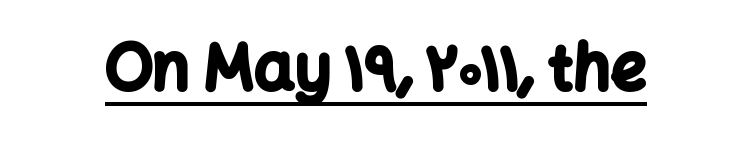
Check the space under the baseline: a stroke is drawn there. Its strokes are broad and dark, the hallmark of bold type. Characters remain perfectly vertical along every line. A typesetter would label this face a sans. You could call the tracking neutral — neither tight nor loose. Is this a fixed-width face? No — the glyphs have proportional, varying widths.
